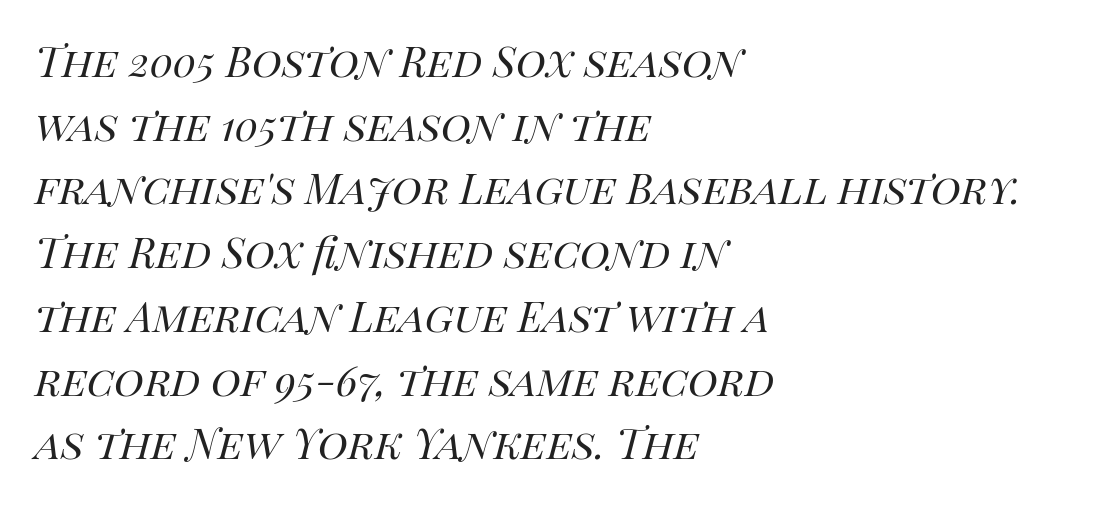
{"italic": "yes", "lean": "right", "slant_degrees": 14, "bold": "no", "weight": "regular", "width": "normal", "stroke_contrast": "high", "x_height": "large", "monospaced": "no", "underline": "no", "align": "left", "line_spacing": "normal", "line_spacing_ratio": 1.25, "letter_spacing": "normal", "letter_spacing_em": 0.0, "glyph_px": 51}
